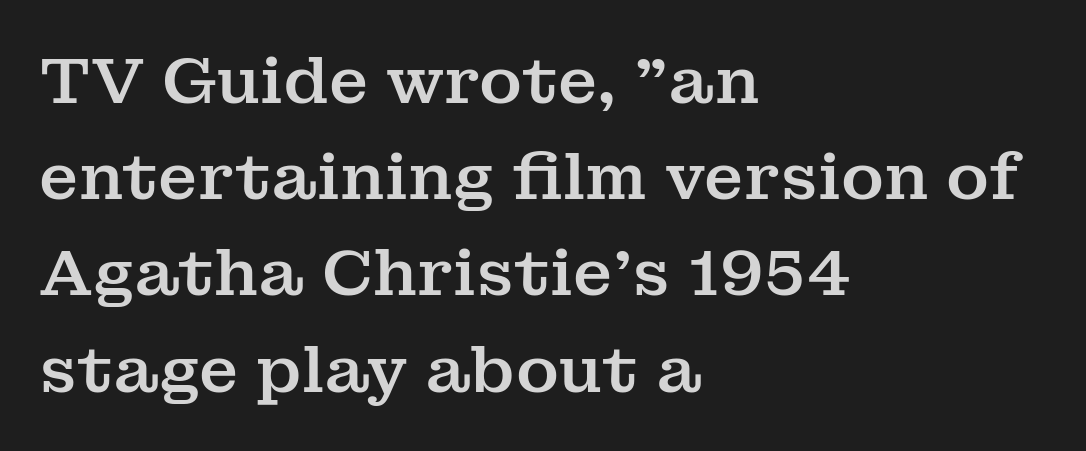
The image shows 65 px serif type, upright; set left-aligned, normal line spacing (1.48x), normal letter spacing, not underlined; medium stroke contrast and a medium x-height.
